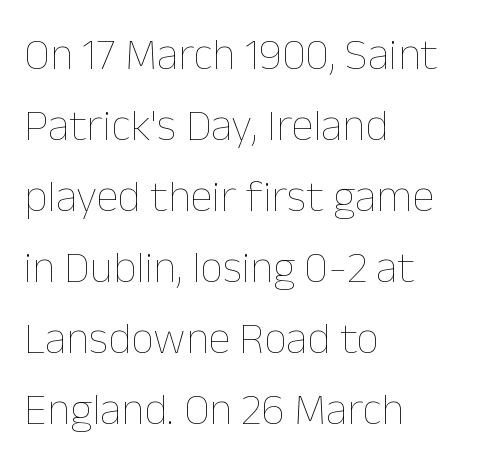
The image shows 45 px thin type, upright; set left-aligned, normal line spacing (1.58x), normal letter spacing, not underlined; low stroke contrast and a medium x-height.
